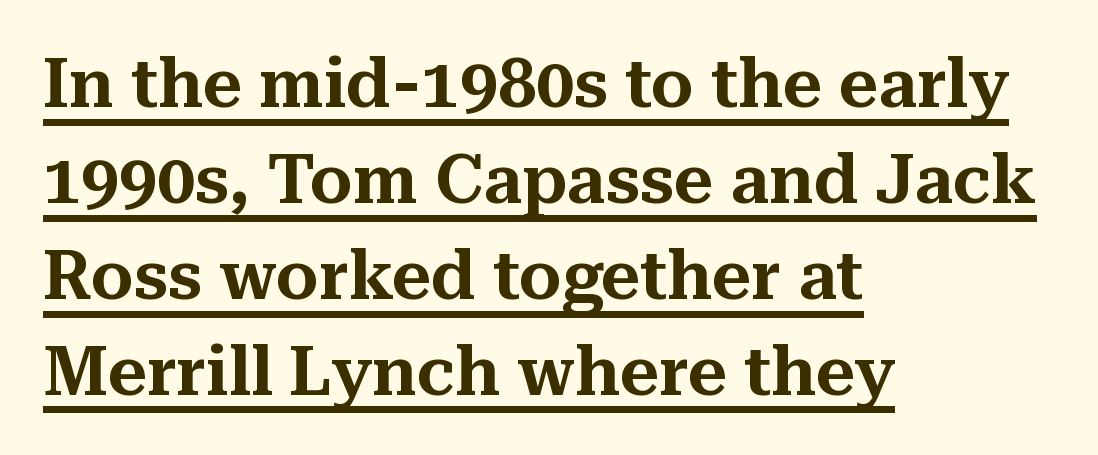
The image shows 68 px serif type, upright; set left-aligned, normal line spacing (1.41x), normal letter spacing, underlined; medium stroke contrast and a medium x-height.
